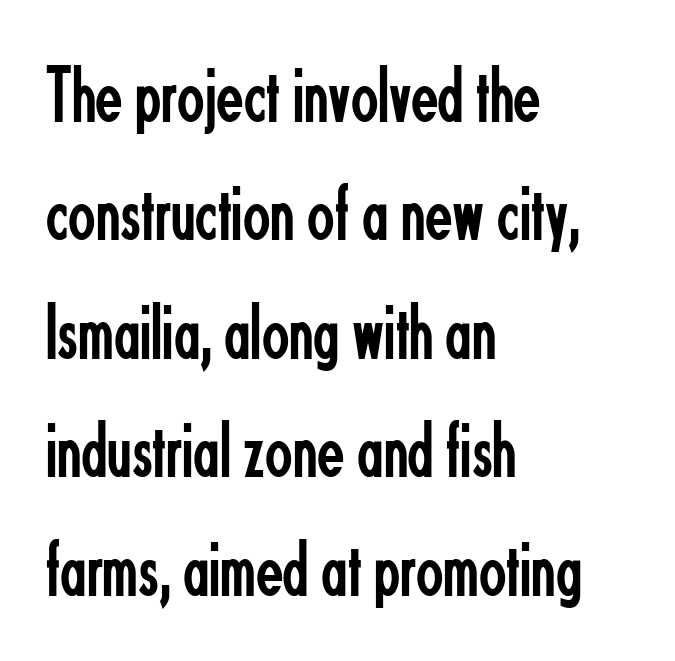
The lettering stays uniformly vertical, giving the passage a roman look. The lines are quadded left. Nope, no serifs anywhere on these letters. Vertical stems look standard width or narrower in stroke. Note the varied advance widths — an 'i' is clearly narrower than an 'm'. The string is rendered with underlining switched off.
